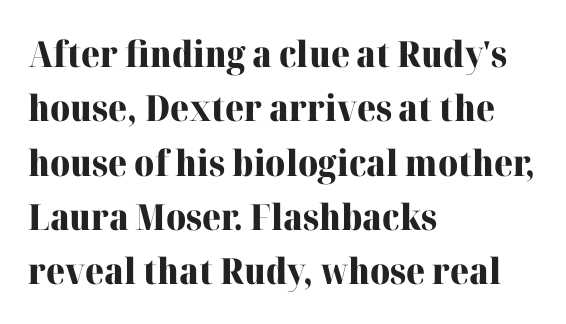
{"serif": "yes", "italic": "no", "bold": "yes", "weight": "heavy", "width": "normal", "stroke_contrast": "high", "x_height": "medium", "monospaced": "no", "underline": "no", "align": "left", "line_spacing": "normal", "line_spacing_ratio": 1.51, "letter_spacing": "normal", "letter_spacing_em": 0.0, "glyph_px": 36}
